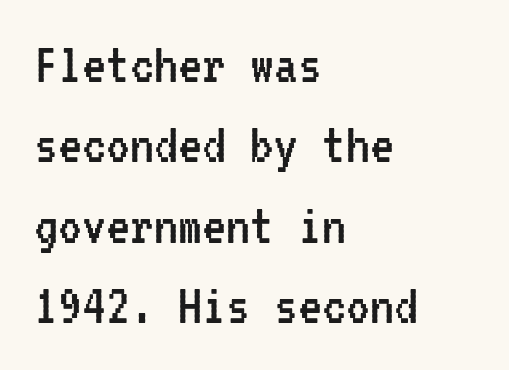
Baseline-to-baseline distance is the conventional proportion of letter height. Unbolded letterforms with no extra heft. The typeface chosen for these lines omits serifs. Characters remain perfectly vertical along every line. Do the characters align in a grid? Yes, the font is monospaced. Each row of text sits above clean, open space.
